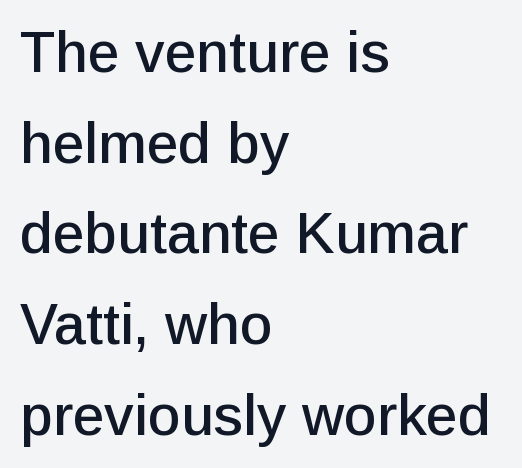
Think of a printed novel: that variable character pitch is what you see here. Ordinary non-slanted type is in use. Typographically, this falls in the sans-serif category. Lines of text with bare space underneath. Short note: letters normally spaced.
